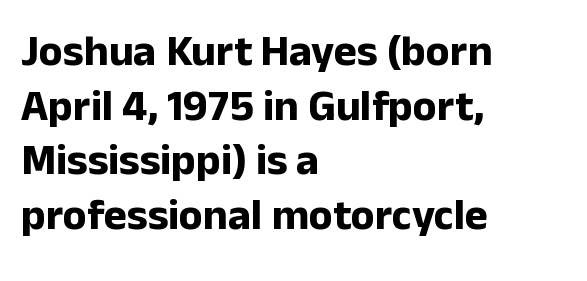
{"serif": "no", "italic": "no", "bold": "yes", "weight": "bold", "width": "normal", "stroke_contrast": "low", "x_height": "medium", "monospaced": "no", "underline": "no", "align": "left", "line_spacing_ratio": 1.24, "letter_spacing": "normal", "letter_spacing_em": 0.0, "glyph_px": 44}
